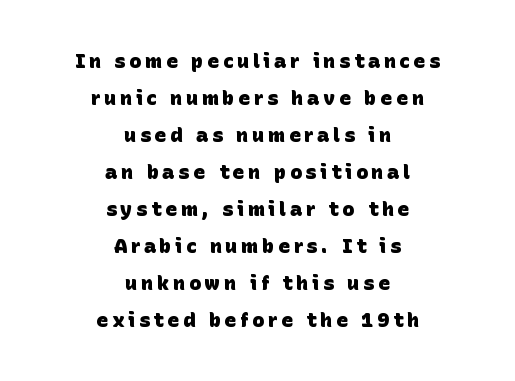
Centered paragraph, ragged on both sides. Its strokes are broad and dark, the hallmark of bold type. The space beneath each line is pristine and unruled.
